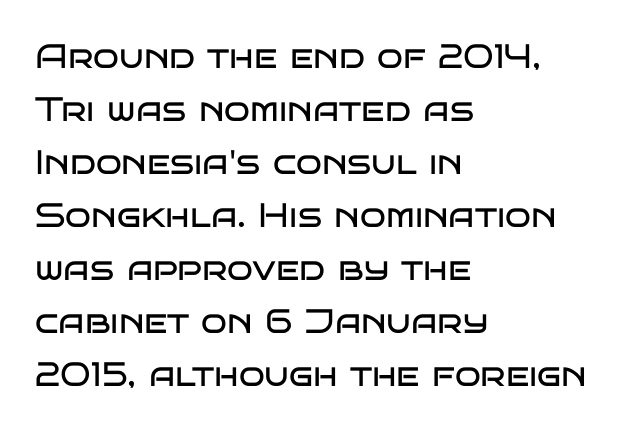
The face used here is proportionally spaced, like ordinary book or web type. When letters stand straight like this, we call the style roman or upright. Honestly, the row spacing looks completely unremarkable. Type style note: lacks serifs. Words float on clear page, feet unadorned.
